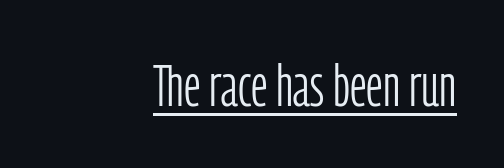
{"serif": "no", "italic": "no", "bold": "no", "weight": "light", "width": "condensed", "stroke_contrast": "low", "x_height": "medium", "monospaced": "no", "underline": "yes", "align": "right", "letter_spacing": "normal", "letter_spacing_em": 0.0, "glyph_px": 59}
